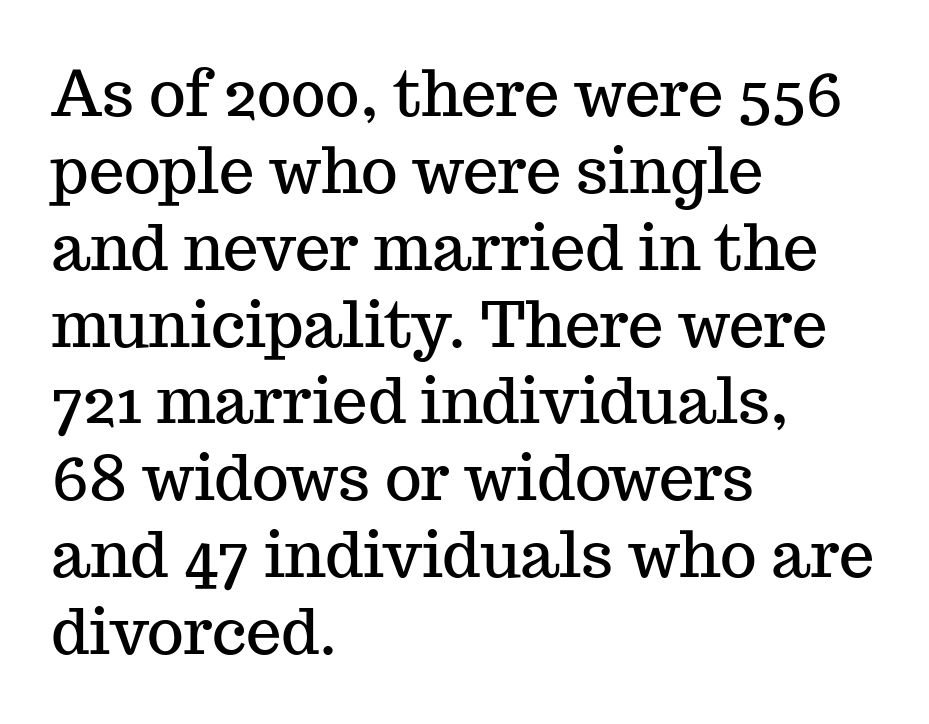
{"serif": "yes", "italic": "no", "width": "normal", "stroke_contrast": "medium", "x_height": "medium", "monospaced": "no", "underline": "no", "align": "left", "line_spacing_ratio": 1.22, "letter_spacing": "normal", "letter_spacing_em": 0.0, "glyph_px": 63}
